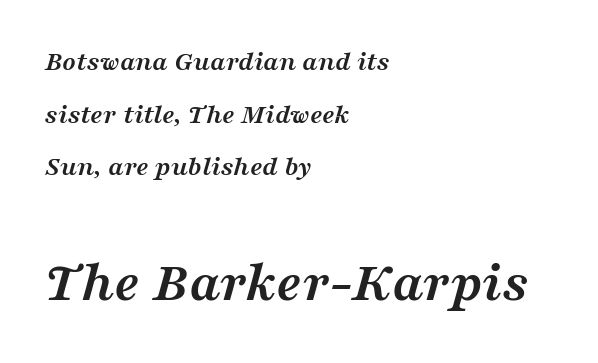
The following chunk of copy outweighs the initial chunk in type size. Tall strokes in this sample are angled rather than plumb. Character widths vary here, with narrow letters taking less room than wide ones. These lines are composed in type with serifs.
